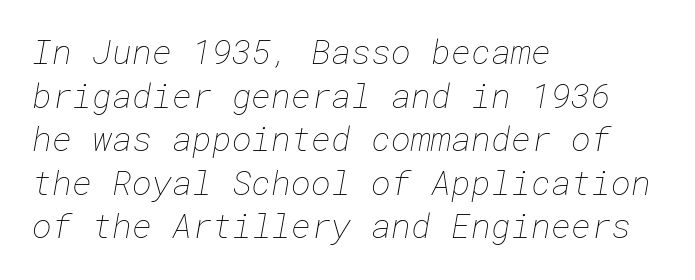
The image shows 34 px thin type; set left-aligned, normal line spacing (1.28x), normal letter spacing, not underlined; low stroke contrast and a medium x-height.
